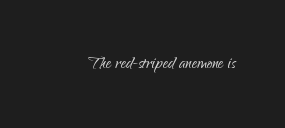
{"bold": "no", "underline": "no", "letter_spacing": "normal", "letter_spacing_em": 0.0, "glyph_px": 22}
